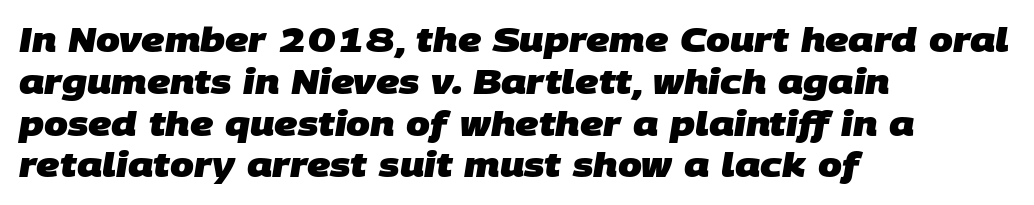
{"serif": "no", "bold": "yes", "weight": "heavy", "width": "normal", "stroke_contrast": "low", "x_height": "large", "monospaced": "no", "underline": "no", "align": "left", "line_spacing_ratio": 1.23, "letter_spacing": "normal", "letter_spacing_em": 0.0, "glyph_px": 34}
